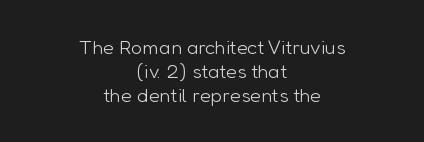
The image shows 20 px text type, upright; set centered, line spacing 1.21x, normal letter spacing, not underlined.
